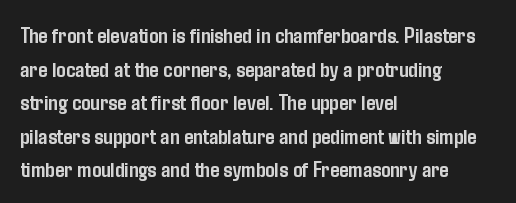
Q: Is the text bold? A: Yes.
Q: Is the text italic (slanted)? A: No, it is upright.
Q: Is the text underlined? A: No.
Q: How is the paragraph aligned? A: Left-aligned.
Q: Is the spacing between letters normal or unusually wide? A: Normal.
Q: Is the spacing between lines tight, normal or loose? A: Normal.
